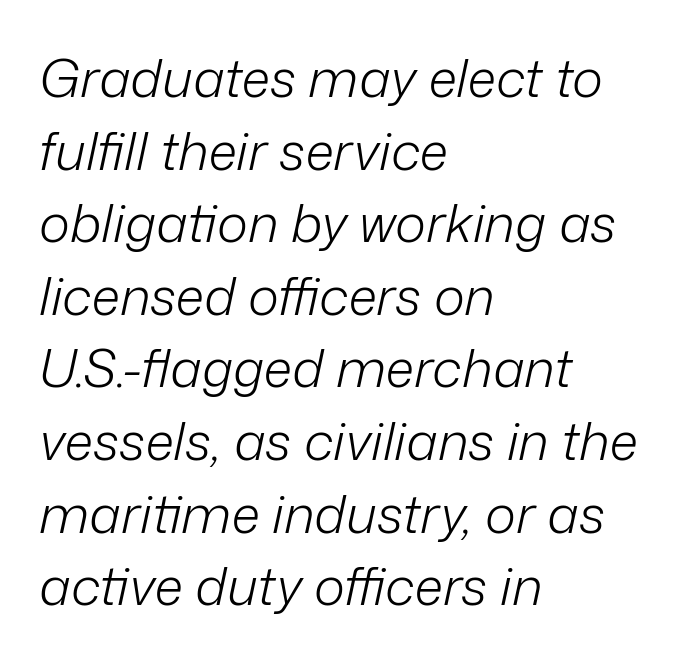
Q: Is the text bold? A: No.
Q: Is the text italic (slanted)? A: Yes, it leans right by about 12 degrees.
Q: Is the text underlined? A: No.
Q: How is the paragraph aligned? A: Left-aligned.
Q: Is the spacing between letters normal or unusually wide? A: Normal.
Q: Is the spacing between lines tight, normal or loose? A: Normal.
Q: Width (condensed, normal, or wide)? A: Normal.
Q: Stroke contrast? A: Low.
Q: x-height? A: Medium.
Q: Monospaced? A: No.
